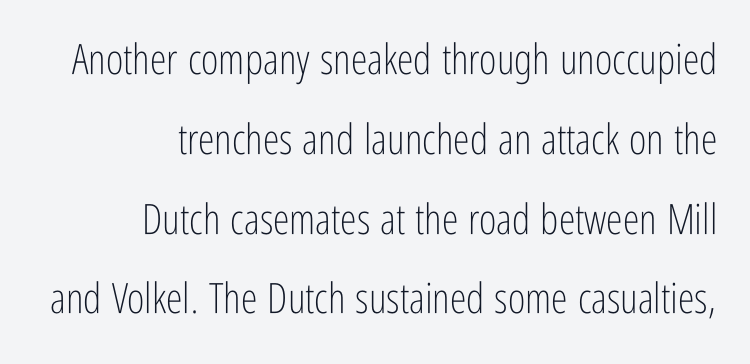
{"serif": "no", "italic": "no", "bold": "no", "weight": "light", "width": "condensed", "stroke_contrast": "low", "x_height": "medium", "monospaced": "no", "underline": "no", "align": "right", "line_spacing": "loose", "line_spacing_ratio": 1.9, "letter_spacing": "normal", "letter_spacing_em": 0.0, "glyph_px": 42}
